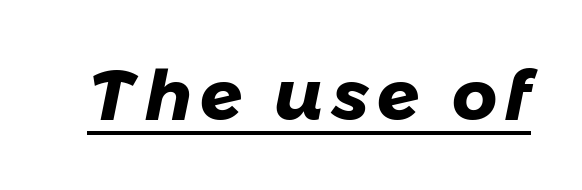
The image shows 70 px heavy sans-serif type; set underlined; low stroke contrast and a medium x-height.
